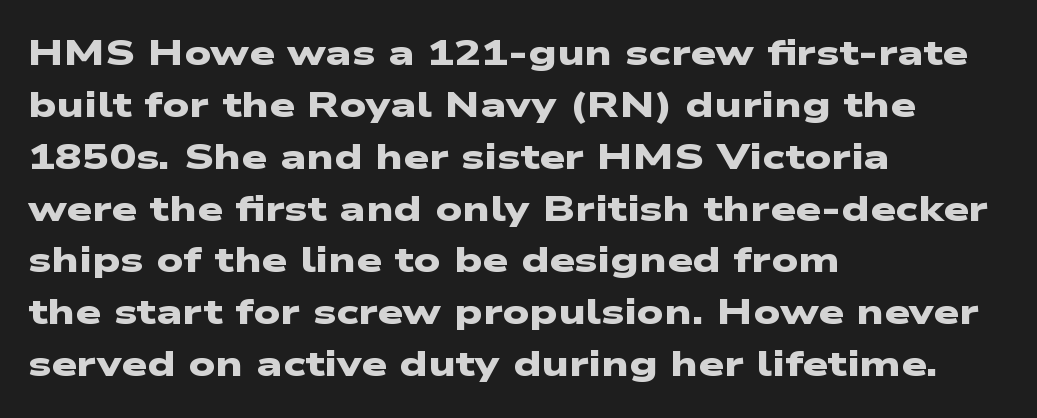
{"serif": "no", "bold": "yes", "weight": "heavy", "width": "wide", "stroke_contrast": "low", "x_height": "medium", "monospaced": "no", "underline": "no", "align": "left", "line_spacing": "normal", "line_spacing_ratio": 1.44, "letter_spacing": "normal", "letter_spacing_em": 0.0, "glyph_px": 36}
